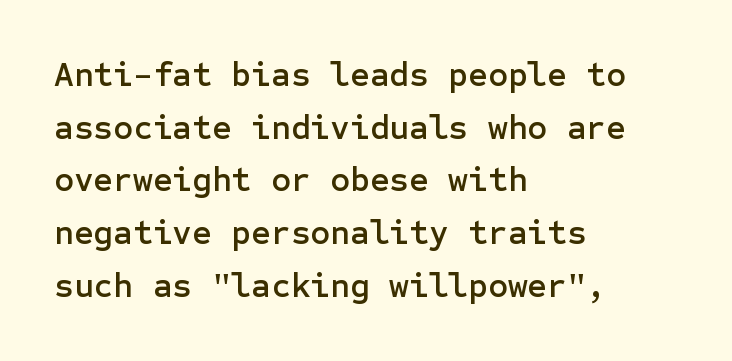
Q: Is the text italic (slanted)? A: No, it is upright.
Q: Is the typeface a serif or a sans-serif typeface? A: Sans-serif.
Q: Is the text underlined? A: No.
Q: How is the paragraph aligned? A: Left-aligned.
Q: Is the spacing between letters normal or unusually wide? A: Normal.
Q: Is the spacing between lines tight, normal or loose? A: Normal.
Q: Width (condensed, normal, or wide)? A: Normal.
Q: Stroke contrast? A: Low.
Q: x-height? A: Medium.
